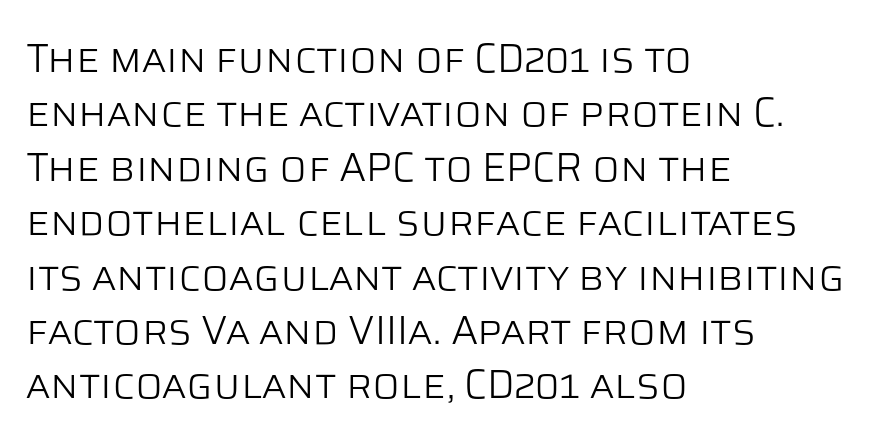
The paragraph shown leans on its left margin. Do the characters align in a grid? No, the font is proportional. These lines sit exactly where default settings would place them. A clean baseline with only descenders dipping below it.
